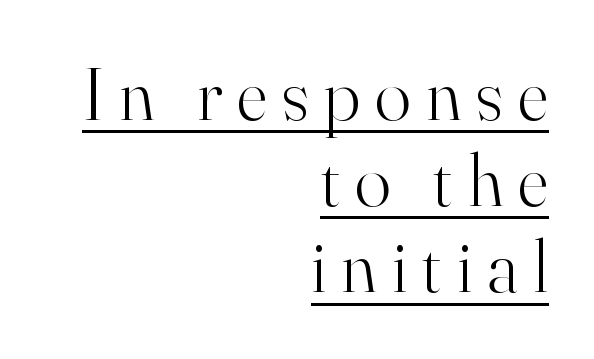
Q: Is the text bold? A: No.
Q: Is the text italic (slanted)? A: No, it is upright.
Q: Is the typeface a serif or a sans-serif typeface? A: Serif.
Q: Is the text underlined? A: Yes.
Q: How is the paragraph aligned? A: Right-aligned.
Q: Is the spacing between letters normal or unusually wide? A: Unusually wide.
Q: Is the spacing between lines tight, normal or loose? A: Tight.
Q: Width (condensed, normal, or wide)? A: Normal.
Q: Stroke contrast? A: High.
Q: x-height? A: Small.
Q: Monospaced? A: No.
